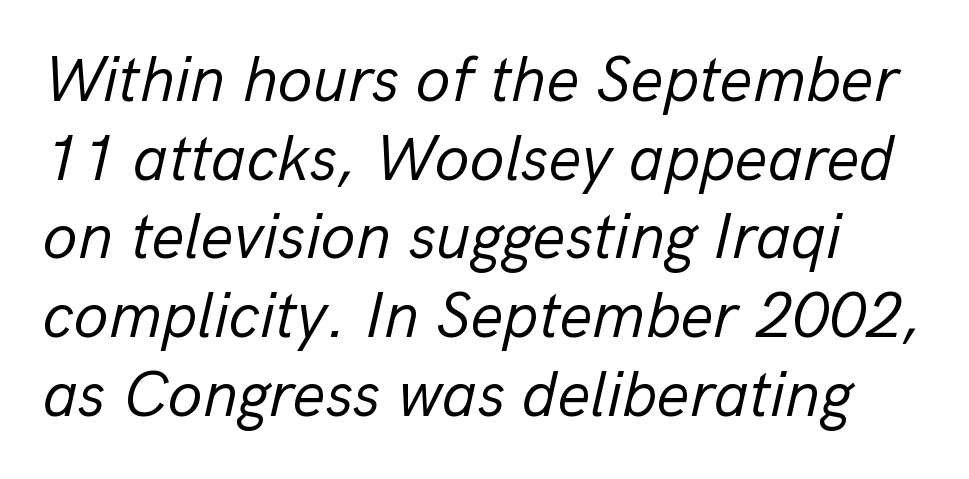
The image shows 64 px regular-weight type, italic (leaning right); set line spacing 1.23x, normal letter spacing, not underlined; low stroke contrast and a medium x-height.
